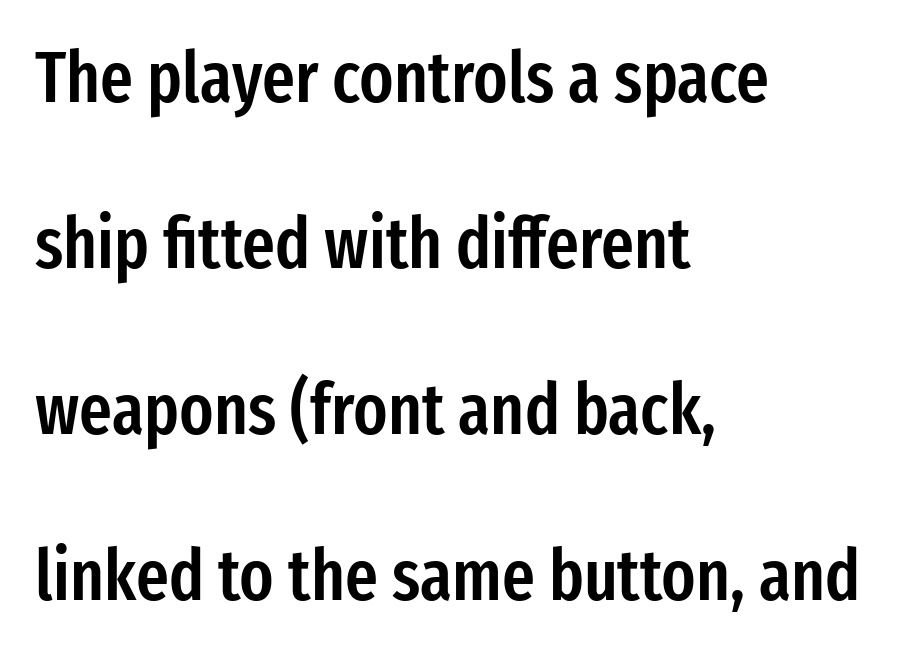
The image shows 71 px semibold, condensed sans-serif type, upright; set left-aligned, loose line spacing (2.34x), normal letter spacing, not underlined; low stroke contrast and a medium x-height.
